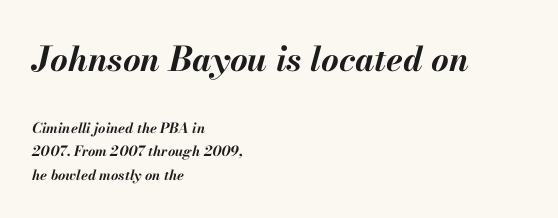
No word sits above an underline. Students, this is bold: see how much ink each stroke carries. Compare the two chunks: the upper has the greater cap height. If you measured baseline to baseline, you'd find a middling distance.
